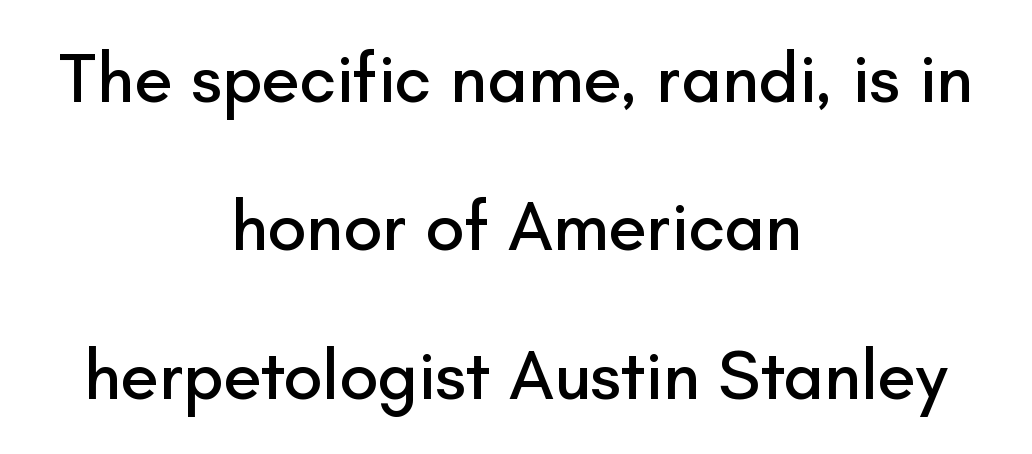
This is roman type, the default non-slanted kind. Proportional: the letters do not fall into vertical columns. In terms of letterspacing, this is plain default setting. The string is rendered with underlining switched off.
